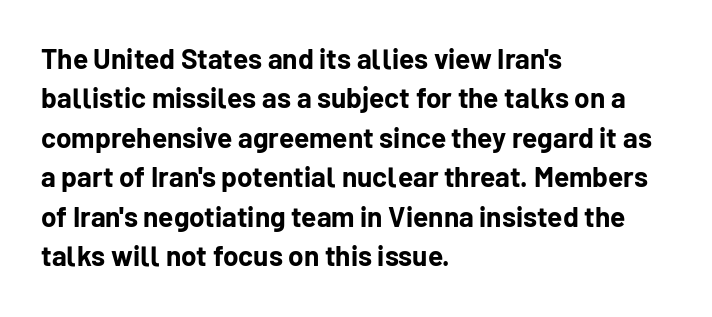
Typeset ragged right — the left edge is the straight one. Look at the stroke-to-counter ratio: heavy, a bold. A sans-serif font was chosen for this passage. Default kerning and tracking; the words read as compact shapes. Words float on clear page, feet unadorned.
